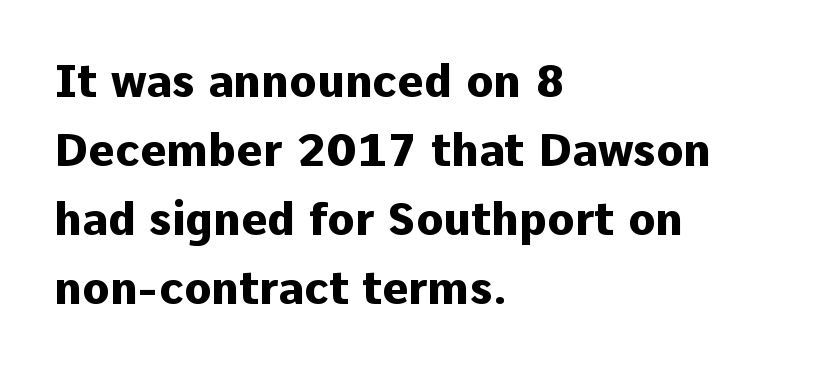
The image shows 45 px heavy sans-serif type, upright; set left-aligned, normal line spacing (1.53x), normal letter spacing, not underlined; low stroke contrast and a medium x-height.
